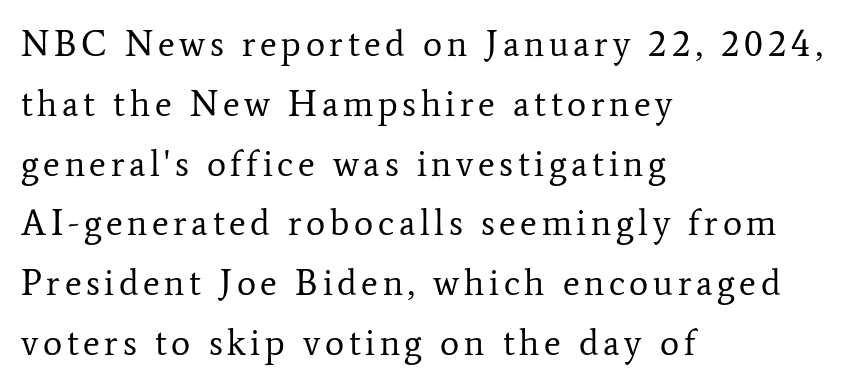
Q: Is the text bold? A: No.
Q: Is the text italic (slanted)? A: No, it is upright.
Q: Is the typeface a serif or a sans-serif typeface? A: Serif.
Q: Is the text underlined? A: No.
Q: How is the paragraph aligned? A: Left-aligned.
Q: Is the spacing between lines tight, normal or loose? A: Normal.
Q: Width (condensed, normal, or wide)? A: Normal.
Q: Stroke contrast? A: Low.
Q: x-height? A: Medium.
Q: Monospaced? A: No.
